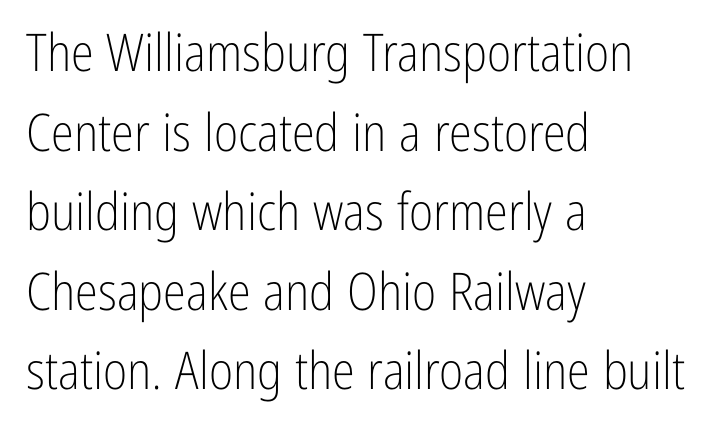
The image shows 52 px light, condensed sans-serif type, upright; set left-aligned, normal line spacing (1.53x), normal letter spacing, not underlined; low stroke contrast and a medium x-height.
